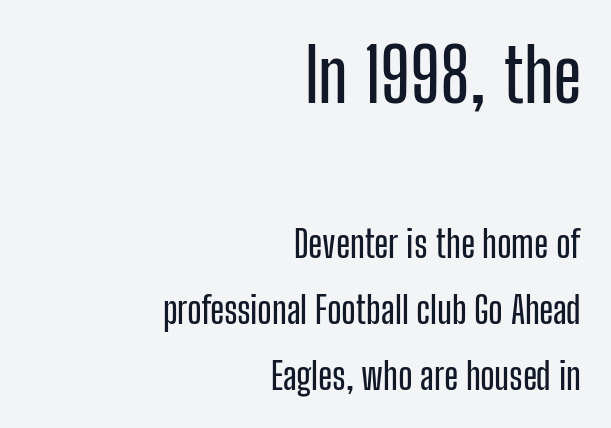
Size hierarchy here favors the leading block over the trailing one. The passage shown is typed in a proportional face where columns would drift. Teacher's note: observe the even right margin — that is flush-right alignment. Is the letter spacing exaggerated? No — it looks like the ordinary default.
